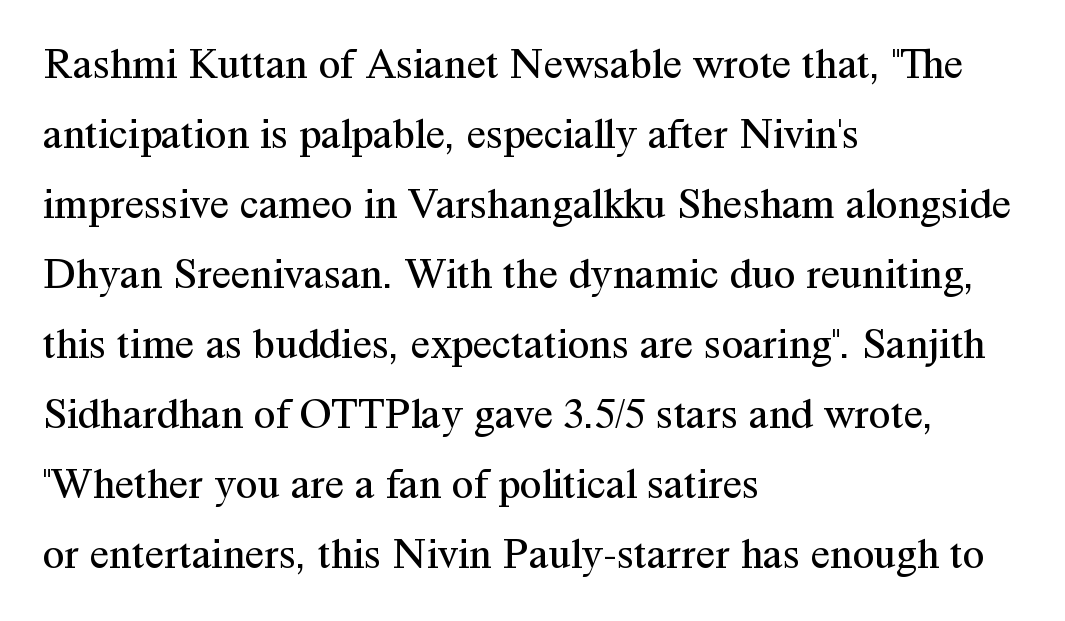
Q: Is the text bold? A: No.
Q: Is the text italic (slanted)? A: No, it is upright.
Q: Is the typeface a serif or a sans-serif typeface? A: Serif.
Q: Is the text underlined? A: No.
Q: How is the paragraph aligned? A: Left-aligned.
Q: Is the spacing between letters normal or unusually wide? A: Normal.
Q: Is the spacing between lines tight, normal or loose? A: Normal.
Q: Width (condensed, normal, or wide)? A: Normal.
Q: Stroke contrast? A: Medium.
Q: x-height? A: Medium.
Q: Monospaced? A: No.
